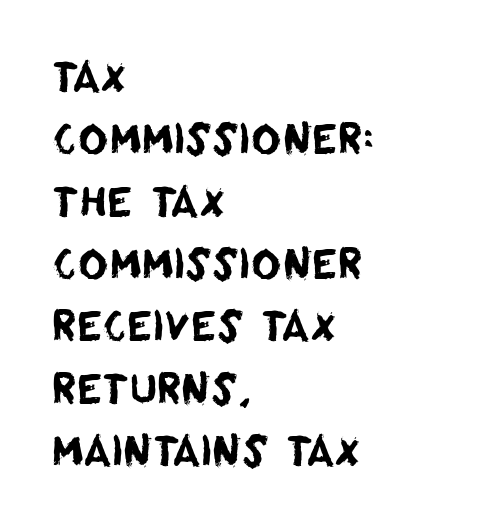
{"serif": "no", "width": "normal", "stroke_contrast": "low", "x_height": "large", "monospaced": "no", "underline": "no", "align": "left", "line_spacing": "normal", "line_spacing_ratio": 1.52, "letter_spacing": "normal", "letter_spacing_em": 0.0, "glyph_px": 41}
